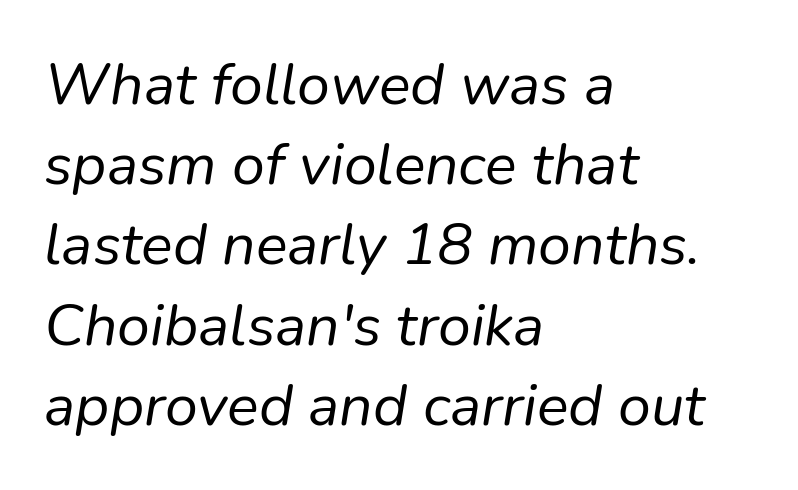
The image shows 59 px regular-weight type, italic (leaning right); set left-aligned, normal line spacing (1.36x), normal letter spacing, not underlined; low stroke contrast and a medium x-height.
